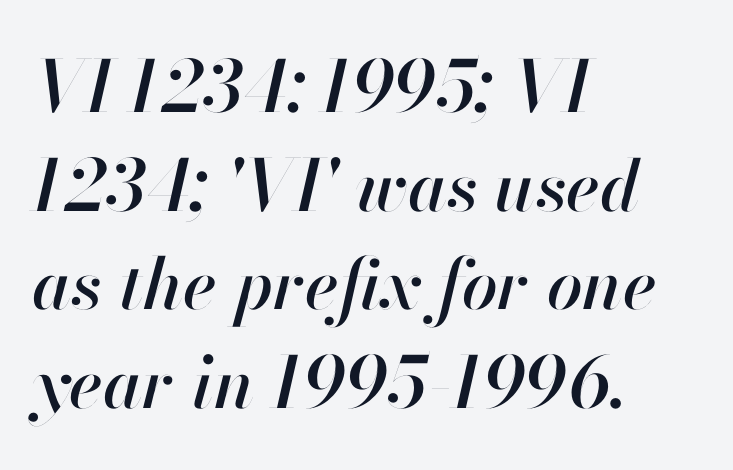
The image shows 71 px text type, italic (leaning right); set left-aligned, normal line spacing (1.39x), normal letter spacing, not underlined; high stroke contrast and a small x-height.
